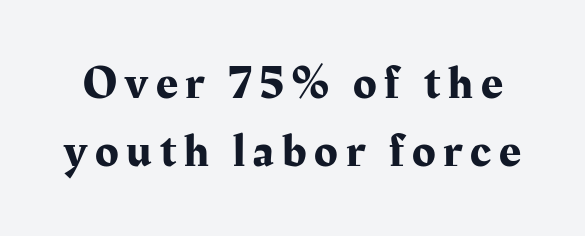
A typesetter would call this leading conventional body-copy spacing. This sample has the flowing, uneven cadence of proportional lettering. Regarding serifs, this sample has them. The space directly below the letters is spotless. A roman cut, with each character standing at attention.
